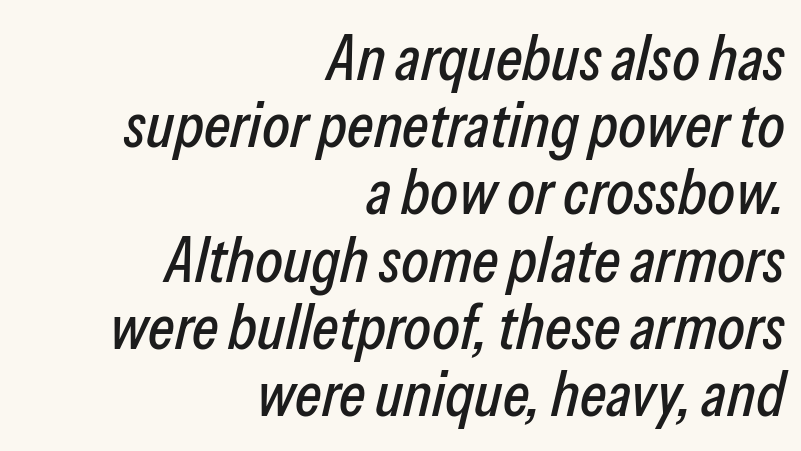
Quick note: underline off. The rendering uses natural spacing where letterforms have individual widths. What stands out about the letter spacing? Nothing — it is the standard amount. The font's italic variant was chosen for this text. Does the copy run flush right? Yes — the right margin is perfectly even. Honestly, the rows look squashed on top of each other.
